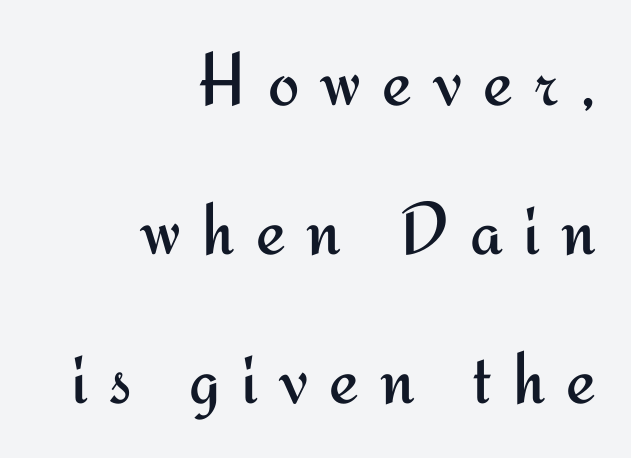
Glyph-to-glyph distance is far greater than everyday printed text. Baseline-to-baseline distance is far greater than the letter height. Designer's note — italics off, roman on. Underline: absent. Nothing sits at the stroke ends, so this counts as sans-serif. The ragged edge is on the left, which tells us the setting is flush right.
